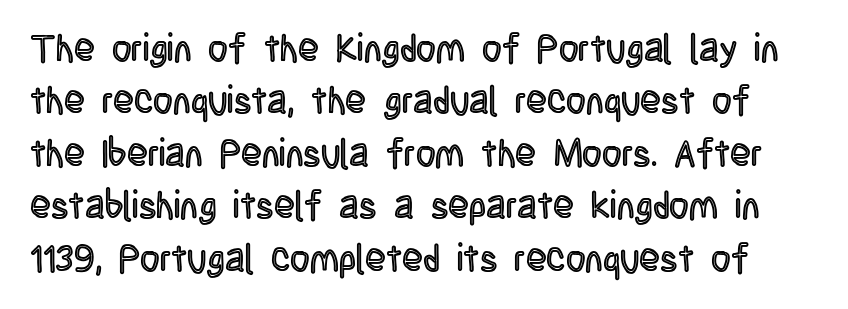
When letters stand straight like this, we call the style roman or upright. This sample has the flowing, uneven cadence of proportional lettering. Underlining? Definitely not there. No extra tracking has been applied to these lines. Vertical spacing — default.
